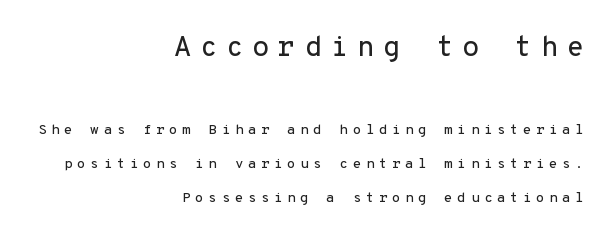
Q: Is the text italic (slanted)? A: No, it is upright.
Q: Is the typeface a serif or a sans-serif typeface? A: Sans-serif.
Q: Is the text underlined? A: No.
Q: How is the paragraph aligned? A: Right-aligned.
Q: Is the spacing between letters normal or unusually wide? A: Unusually wide.
Q: Is the spacing between lines tight, normal or loose? A: Loose.
Q: Which block of text is set in a larger size, the first (top) or the second (bottom)? A: The first (top) one.
Q: Width (condensed, normal, or wide)? A: Normal.
Q: Stroke contrast? A: Low.
Q: x-height? A: Medium.
Q: Monospaced? A: Yes.
